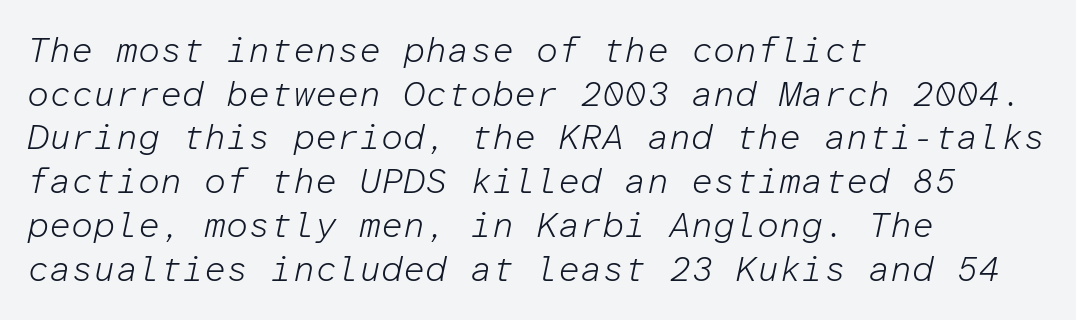
Is there much room between lines? A standard amount, neither cramped nor airy. Standard letterfit; no display-style spreading of the glyphs. Bare-footed words on every line. Posture: slanted. This sample has the even, mechanical cadence of fixed-width lettering. Stems and bowls with no extra thickness — not bold.
